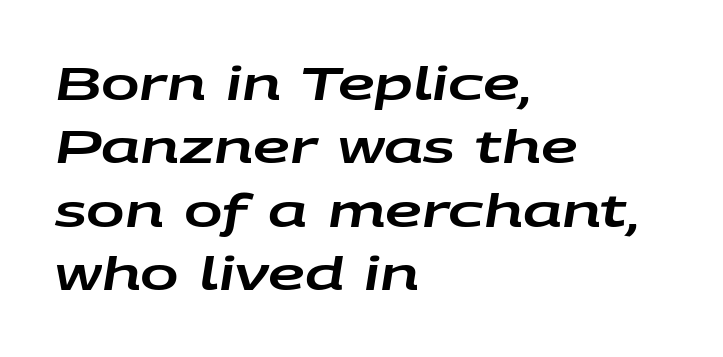
The passage is arranged the way most books set body copy — flush left. This is oblique type, the kind used for emphasis or titles. Beneath every word, the page is bare. The horizontal fit of the characters is conventional and even. The letters advance in unequal steps, a hallmark of proportional type. A typesetter would call this leading conventional body-copy spacing.
